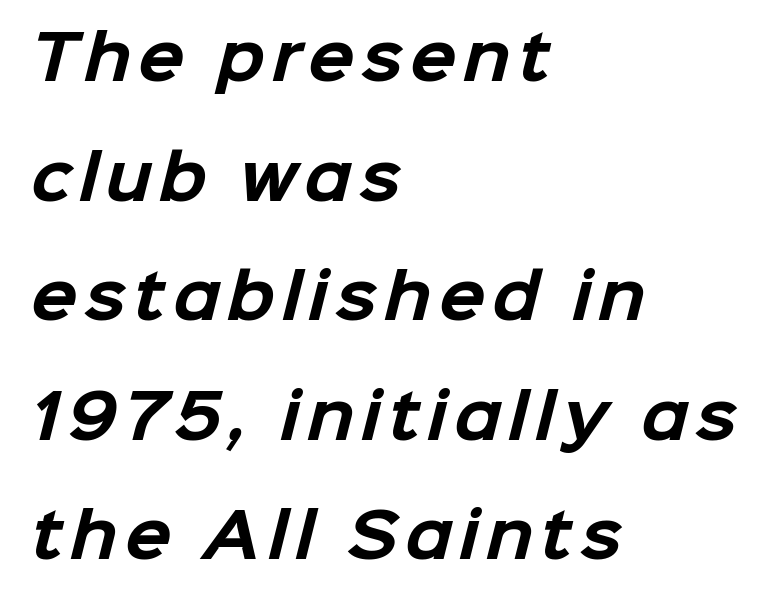
The passage shown is typed in a proportional face where columns would drift. These lines stack with their left ends in a neat column. No word sits above an underline. Plenty of ink on the page — the face is bold.
